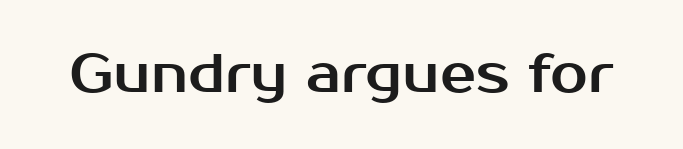
Tall strokes in this sample are plumb rather than angled. Letterform terminals end flat and unadorned throughout the passage. The strip under each line holds only bare page. The passage shown is typed in a proportional face where columns would drift.
